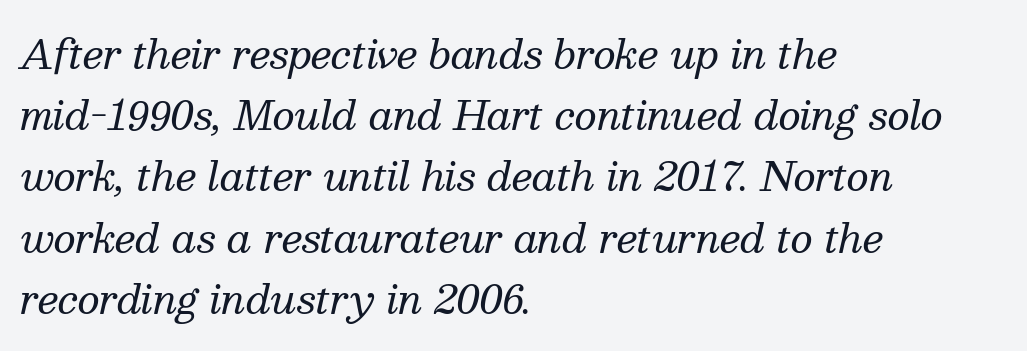
Q: Is the text bold? A: No.
Q: Is the text italic (slanted)? A: Yes, it leans right by about 13 degrees.
Q: Is the typeface a serif or a sans-serif typeface? A: Serif.
Q: Is the text underlined? A: No.
Q: How is the paragraph aligned? A: Left-aligned.
Q: Is the spacing between letters normal or unusually wide? A: Normal.
Q: Is the spacing between lines tight, normal or loose? A: Normal.
Q: Width (condensed, normal, or wide)? A: Normal.
Q: Stroke contrast? A: Medium.
Q: x-height? A: Medium.
Q: Monospaced? A: No.
